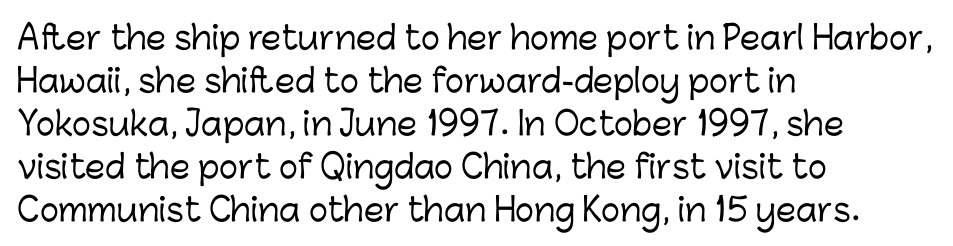
The letters stand straight up with perfectly vertical stems. Compared with typical paragraphs, the rows here are spaced about the same. Reading down the block, your eye returns to a fixed left position each line. Check where the strokes stop: nothing finishes them off — pure sans. Words appear dense and cohesive because spacing is normal.
